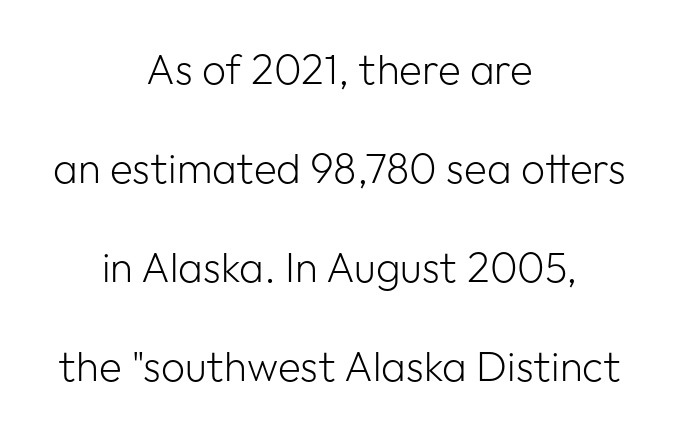
The image shows 42 px light sans-serif type, upright; set centered, loose line spacing (2.36x), normal letter spacing, not underlined; low stroke contrast and a medium x-height.
